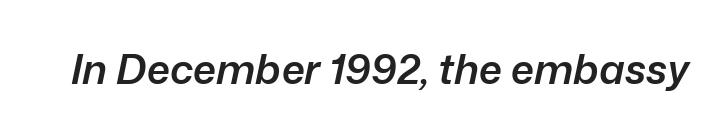
Q: Is the text bold? A: Semi-bold.
Q: Is the text italic (slanted)? A: Yes, it leans right by about 12 degrees.
Q: Is the text underlined? A: No.
Q: Is the spacing between letters normal or unusually wide? A: Normal.
Q: Width (condensed, normal, or wide)? A: Normal.
Q: Stroke contrast? A: Low.
Q: x-height? A: Medium.
Q: Monospaced? A: No.
